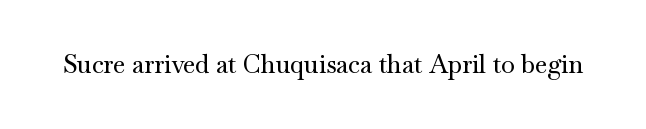
{"italic": "no", "underline": "no", "letter_spacing": "normal", "letter_spacing_em": 0.0, "glyph_px": 25}
